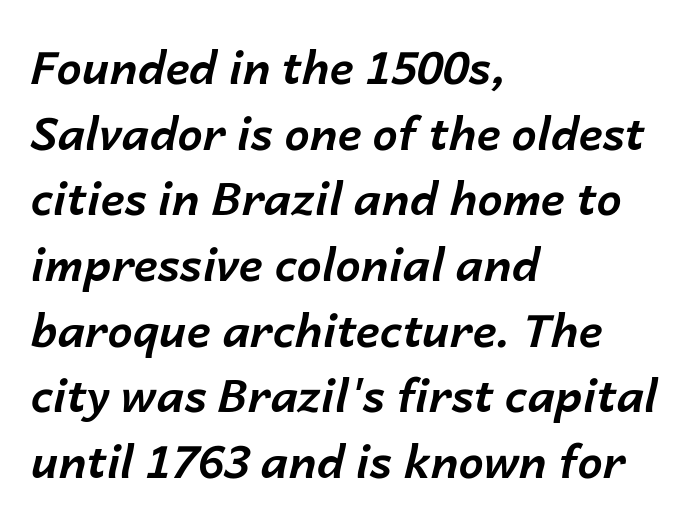
Words appear dense and cohesive because spacing is normal. Each letter keeps its own natural width here, so spacing adapts to shape. Left-aligned paragraph, ragged on the right. Honestly, there is no underline to notice here at all. Honestly, the row spacing looks completely unremarkable. Heavy-handed strokes throughout: this text is bold.
